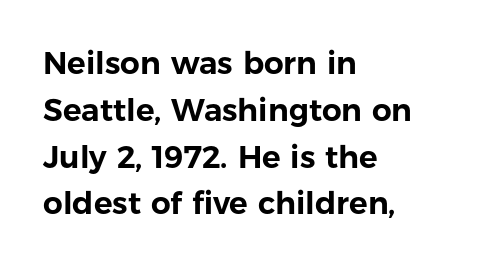
Q: Is the text italic (slanted)? A: No, it is upright.
Q: Is the typeface a serif or a sans-serif typeface? A: Sans-serif.
Q: Is the text underlined? A: No.
Q: How is the paragraph aligned? A: Left-aligned.
Q: Is the spacing between letters normal or unusually wide? A: Normal.
Q: Is the spacing between lines tight, normal or loose? A: Normal.
Q: Width (condensed, normal, or wide)? A: Normal.
Q: Stroke contrast? A: Low.
Q: x-height? A: Medium.
Q: Monospaced? A: No.
